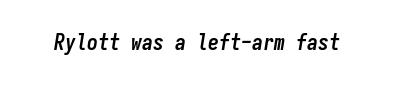
Q: Is the text bold? A: Yes.
Q: Is the text italic (slanted)? A: Yes, it leans right by about 9 degrees.
Q: Is the text underlined? A: No.
Q: Is the spacing between letters normal or unusually wide? A: Normal.
